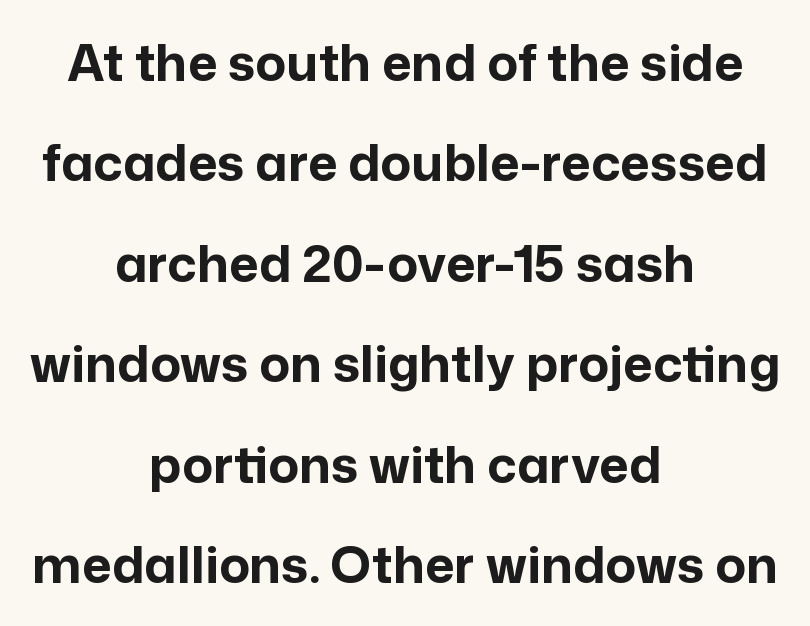
{"serif": "no", "italic": "no", "bold": "yes", "weight": "bold", "width": "normal", "stroke_contrast": "low", "x_height": "medium", "monospaced": "no", "underline": "no", "align": "center", "line_spacing": "loose", "line_spacing_ratio": 1.97, "letter_spacing": "normal", "letter_spacing_em": 0.0, "glyph_px": 51}
